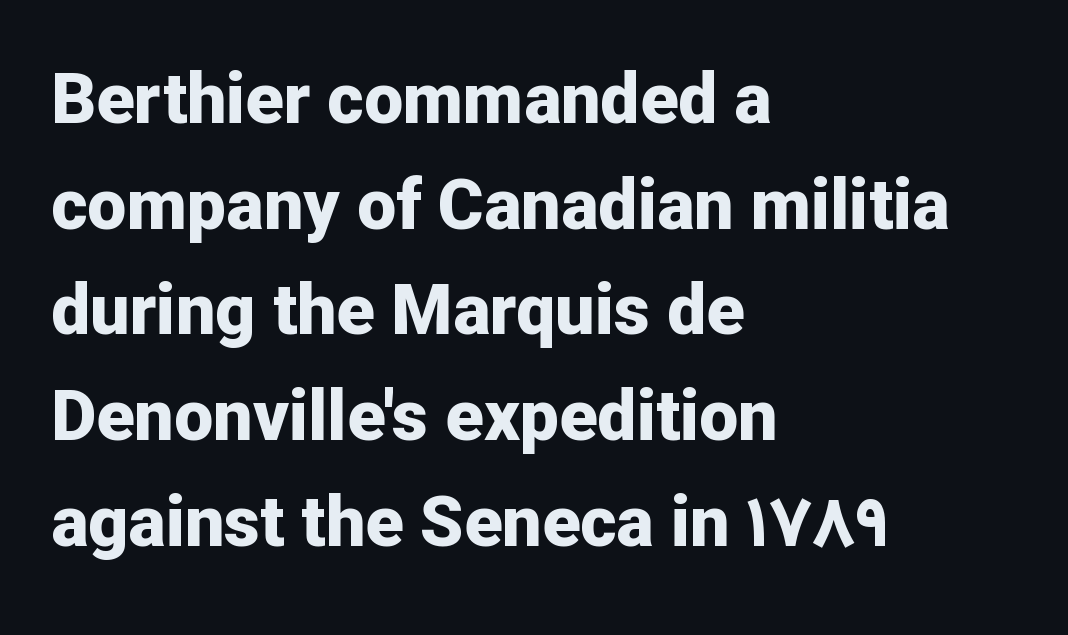
{"serif": "no", "italic": "no", "bold": "yes", "weight": "bold", "width": "normal", "stroke_contrast": "low", "x_height": "medium", "monospaced": "no", "underline": "no", "align": "left", "line_spacing": "normal", "line_spacing_ratio": 1.51, "letter_spacing": "normal", "letter_spacing_em": 0.0, "glyph_px": 70}
